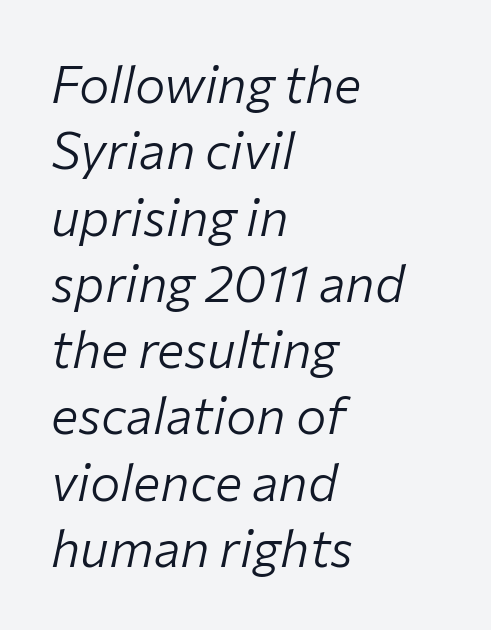
The image shows 51 px light type, italic (leaning right); set left-aligned, normal line spacing (1.3x), normal letter spacing, not underlined; low stroke contrast and a medium x-height.
